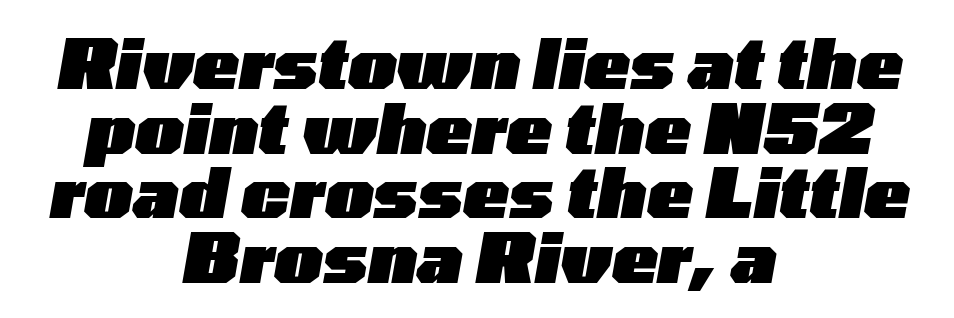
Q: Is the text bold? A: Yes.
Q: Is the text italic (slanted)? A: Yes, it leans right by about 10 degrees.
Q: Is the text underlined? A: No.
Q: How is the paragraph aligned? A: Centered.
Q: Is the spacing between letters normal or unusually wide? A: Normal.
Q: Is the spacing between lines tight, normal or loose? A: Tight.
Q: Width (condensed, normal, or wide)? A: Wide.
Q: Stroke contrast? A: Low.
Q: x-height? A: Medium.
Q: Monospaced? A: No.
